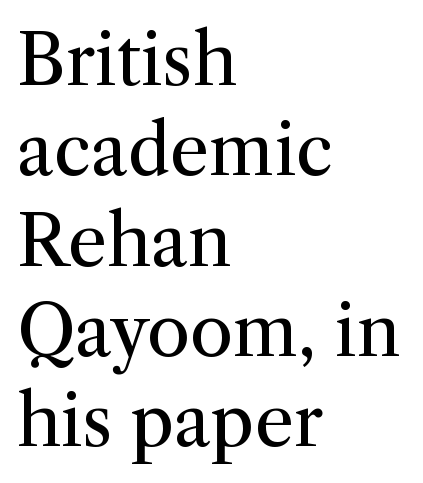
The words here are not underlined. The font family rendered here belongs to the serif group. Is the letter spacing exaggerated? No — it looks like the ordinary default. The typesetting does not lean heavy: it is not bold. Character widths vary here, with narrow letters taking less room than wide ones.
